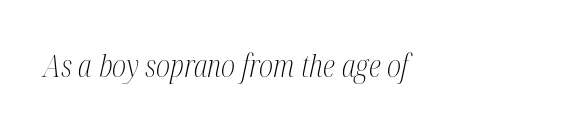
The strokes carry an ordinary text weight at most. Every character sits at an angle, as italics do. A typesetter would call this proportional, since set widths differ per character. Nothing unusual about the tracking: characters are spaced as the font intends. Regarding serifs, this sample has them. Type without underlining.
